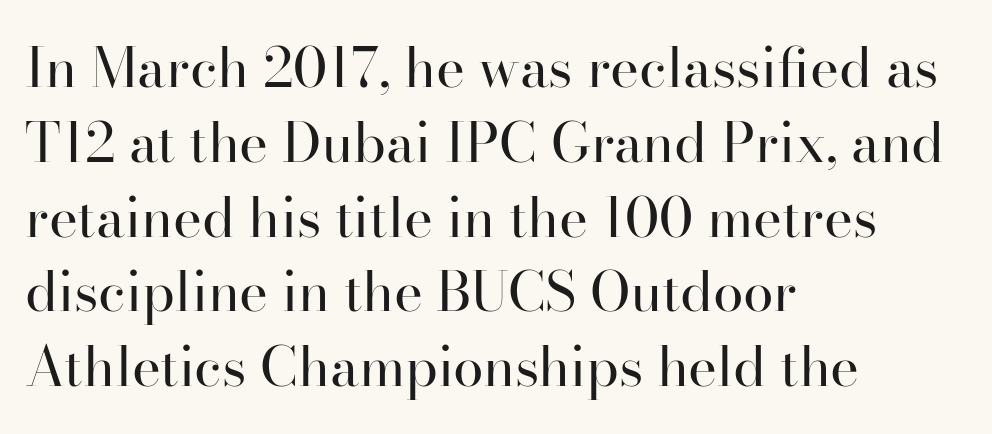
Q: Is the text bold? A: No.
Q: Is the text italic (slanted)? A: No, it is upright.
Q: Is the typeface a serif or a sans-serif typeface? A: Serif.
Q: Is the text underlined? A: No.
Q: How is the paragraph aligned? A: Left-aligned.
Q: Is the spacing between letters normal or unusually wide? A: Normal.
Q: Is the spacing between lines tight, normal or loose? A: Normal.
Q: Width (condensed, normal, or wide)? A: Normal.
Q: Stroke contrast? A: High.
Q: x-height? A: Small.
Q: Monospaced? A: No.
